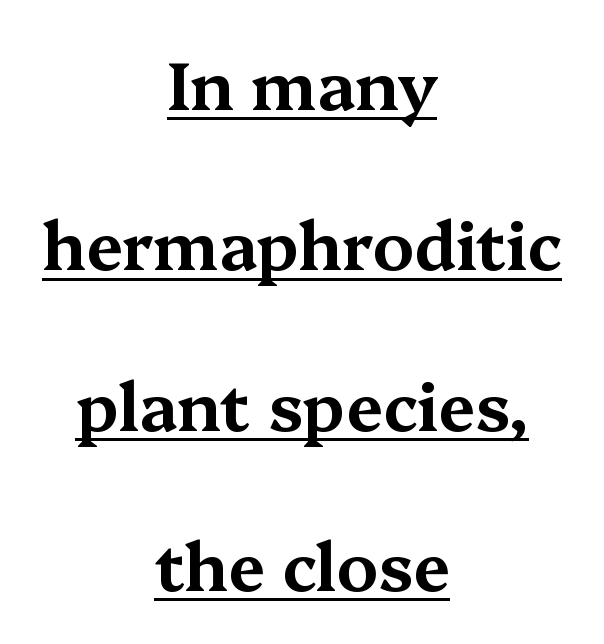
Q: Is the text italic (slanted)? A: No, it is upright.
Q: Is the typeface a serif or a sans-serif typeface? A: Serif.
Q: Is the text underlined? A: Yes.
Q: How is the paragraph aligned? A: Centered.
Q: Is the spacing between letters normal or unusually wide? A: Normal.
Q: Is the spacing between lines tight, normal or loose? A: Loose.
Q: Width (condensed, normal, or wide)? A: Wide.
Q: Stroke contrast? A: Medium.
Q: x-height? A: Medium.
Q: Monospaced? A: No.
